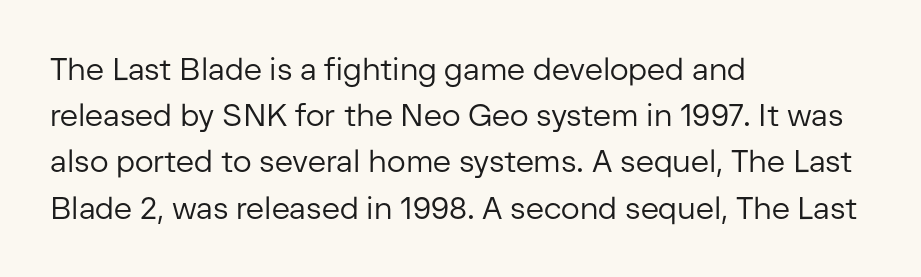
Q: Is the text bold? A: No.
Q: Is the text italic (slanted)? A: No, it is upright.
Q: Is the typeface a serif or a sans-serif typeface? A: Sans-serif.
Q: Is the text underlined? A: No.
Q: How is the paragraph aligned? A: Left-aligned.
Q: Is the spacing between letters normal or unusually wide? A: Normal.
Q: Is the spacing between lines tight, normal or loose? A: Normal.
Q: Width (condensed, normal, or wide)? A: Normal.
Q: Stroke contrast? A: Low.
Q: x-height? A: Medium.
Q: Monospaced? A: No.
